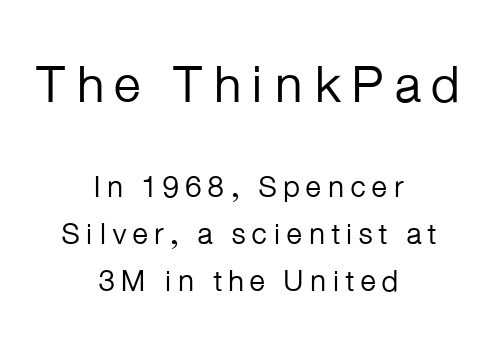
Q: Is the text bold? A: No.
Q: Is the text italic (slanted)? A: No, it is upright.
Q: Is the typeface a serif or a sans-serif typeface? A: Sans-serif.
Q: Is the text underlined? A: No.
Q: How is the paragraph aligned? A: Centered.
Q: Is the spacing between lines tight, normal or loose? A: Normal.
Q: Which block of text is set in a larger size, the first (top) or the second (bottom)? A: The first (top) one.
Q: Width (condensed, normal, or wide)? A: Normal.
Q: Stroke contrast? A: Low.
Q: x-height? A: Medium.
Q: Monospaced? A: No.
